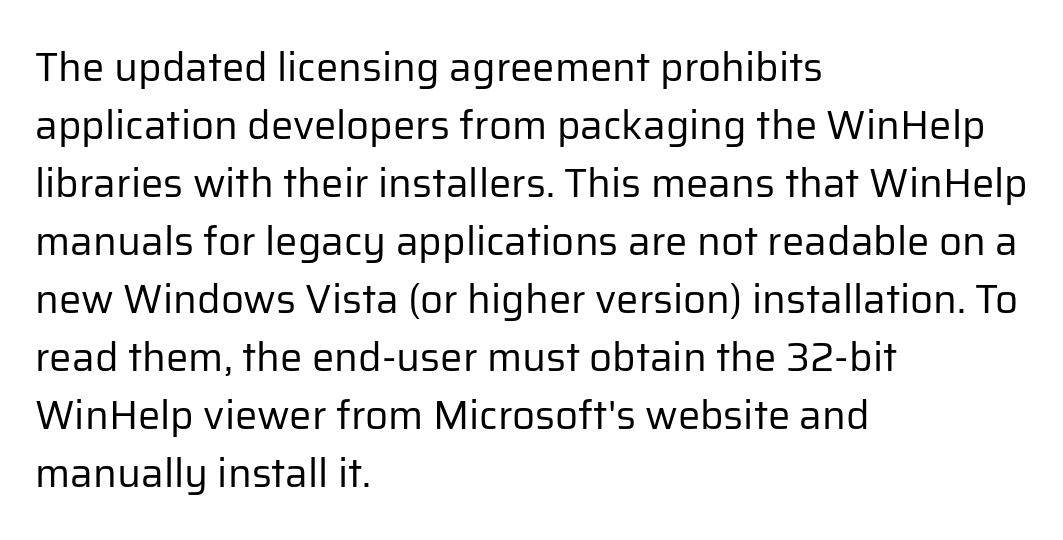
The image shows 40 px regular-weight sans-serif type, upright; set left-aligned, normal line spacing (1.45x), normal letter spacing, not underlined; low stroke contrast and a medium x-height.
